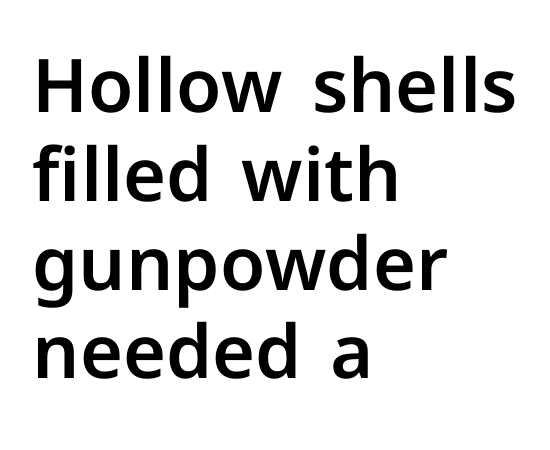
The image shows 74 px sans-serif type, upright; set left-aligned, line spacing 1.2x, normal letter spacing, not underlined; low stroke contrast and a medium x-height.
